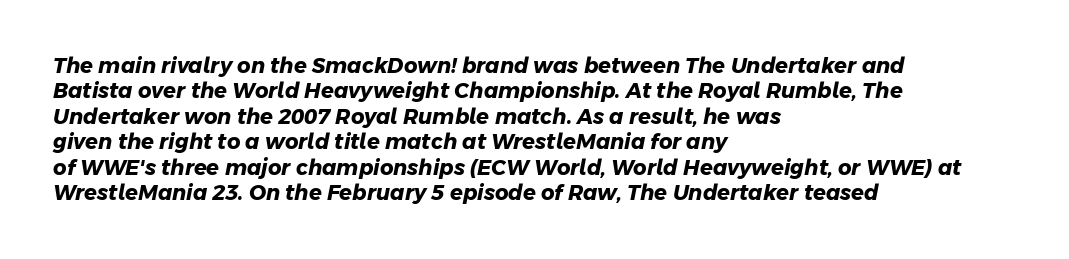
One-word summary of the alignment: left. A clean baseline with only descenders dipping below it. No extra tracking has been applied to these lines. Set as a true bold cut, around the 700 mark.
